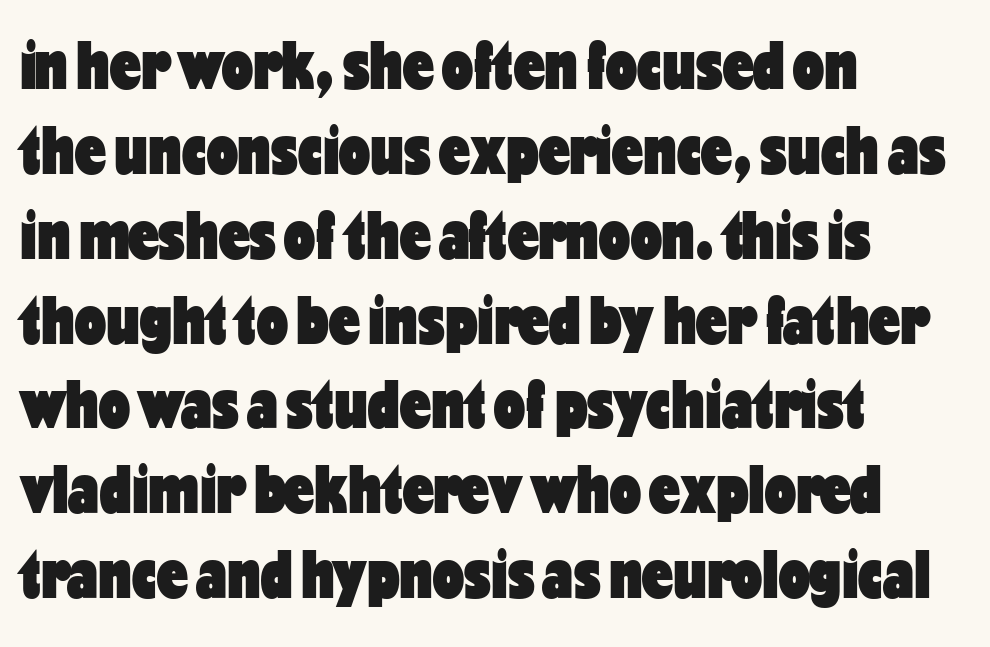
The image shows 69 px heavy, condensed sans-serif type, upright; set left-aligned, line spacing 1.23x, normal letter spacing, not underlined; low stroke contrast and a medium x-height.
